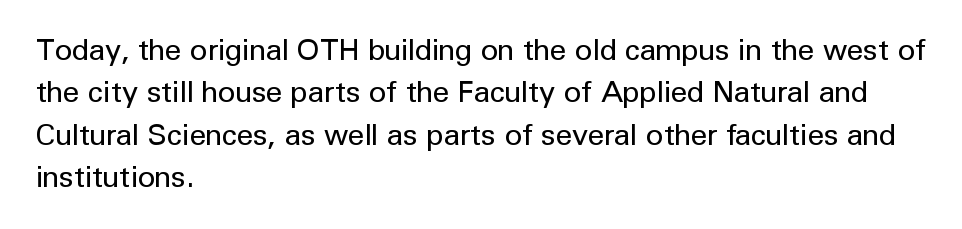
The image shows 30 px regular-weight sans-serif type, upright; set left-aligned, normal line spacing (1.41x), normal letter spacing, not underlined; low stroke contrast and a medium x-height.
